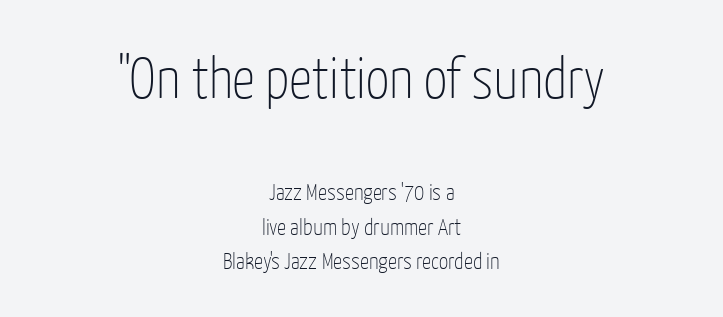
The image shows 58 px thin, condensed sans-serif type, upright; set centered, normal line spacing (1.52x), normal letter spacing, not underlined; the first (top) block is 2.52x larger; low stroke contrast and a medium x-height.
